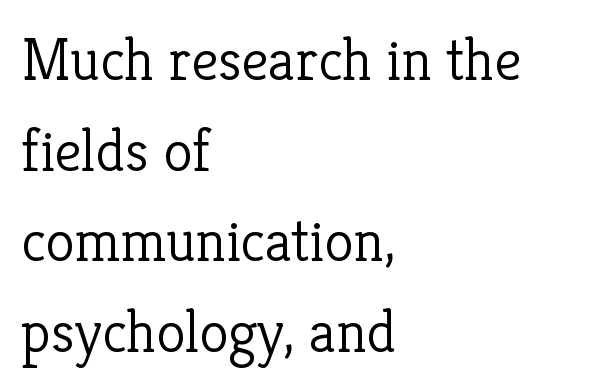
Q: Is the text bold? A: No.
Q: Is the text italic (slanted)? A: No, it is upright.
Q: Is the typeface a serif or a sans-serif typeface? A: Serif.
Q: Is the text underlined? A: No.
Q: How is the paragraph aligned? A: Left-aligned.
Q: Is the spacing between letters normal or unusually wide? A: Normal.
Q: Is the spacing between lines tight, normal or loose? A: Normal.
Q: Width (condensed, normal, or wide)? A: Normal.
Q: Stroke contrast? A: Low.
Q: x-height? A: Medium.
Q: Monospaced? A: No.
